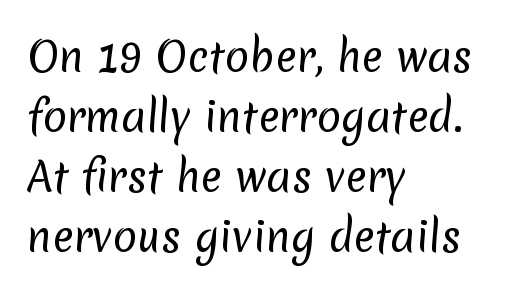
Between one letter and the next there's only the usual sliver of space. The text was rendered using a sans face with plain stroke endings. The space between consecutive lines is moderate. A bare baseline throughout the passage. Do the characters align in a grid? No, the font is proportional. The lines are quadded left.
